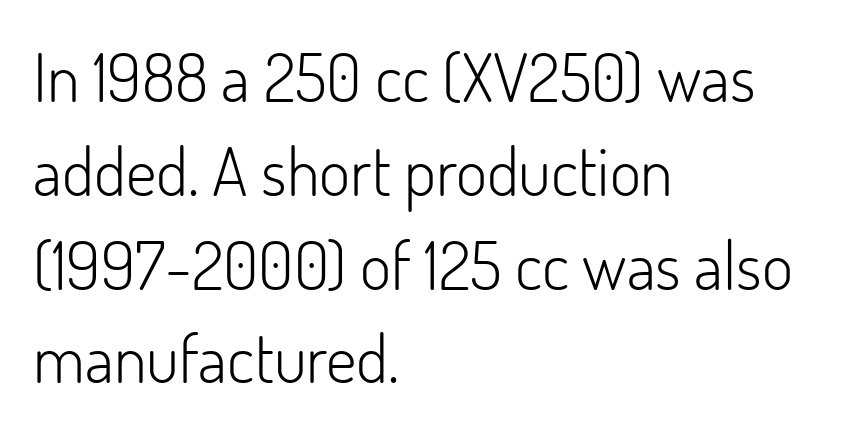
Q: Is the text bold? A: No.
Q: Is the text italic (slanted)? A: No, it is upright.
Q: Is the typeface a serif or a sans-serif typeface? A: Sans-serif.
Q: Is the text underlined? A: No.
Q: How is the paragraph aligned? A: Left-aligned.
Q: Is the spacing between letters normal or unusually wide? A: Normal.
Q: Is the spacing between lines tight, normal or loose? A: Normal.
Q: Width (condensed, normal, or wide)? A: Normal.
Q: Stroke contrast? A: Low.
Q: x-height? A: Small.
Q: Monospaced? A: No.
